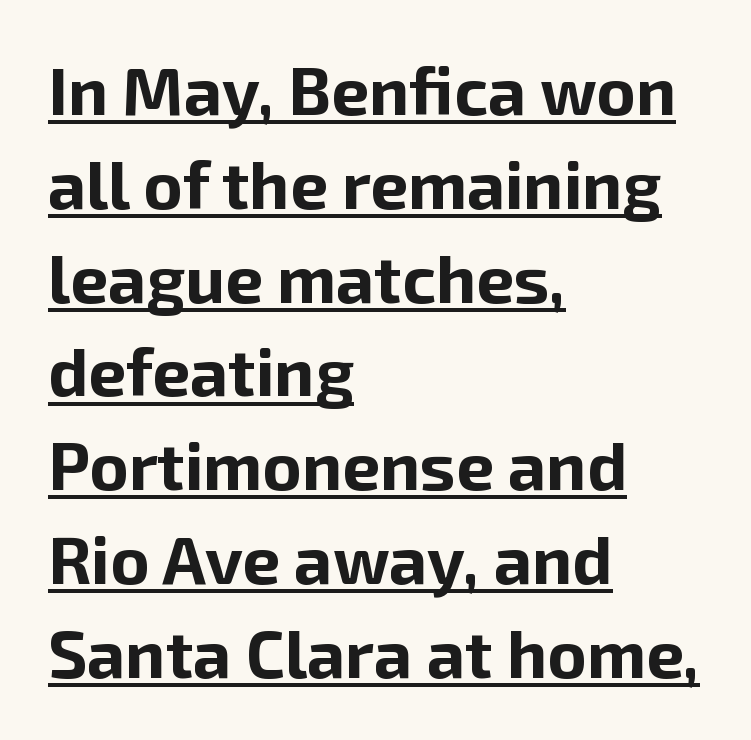
The image shows 67 px bold sans-serif type, upright; set left-aligned, normal line spacing (1.4x), normal letter spacing, underlined; low stroke contrast and a medium x-height.
